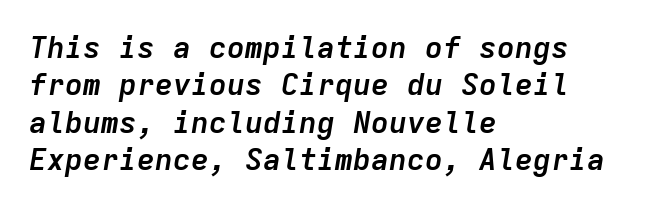
Notice how the stems are inclined rather than vertical — that's the hallmark of italics. Unmarked baselines from the first word to the last. The letterforms sit shoulder to shoulder at normal distance. Notice how descenders clear the ascenders below comfortably — that's standard leading. Note the uniform advance width — an 'i' takes as much space as an 'm'.
